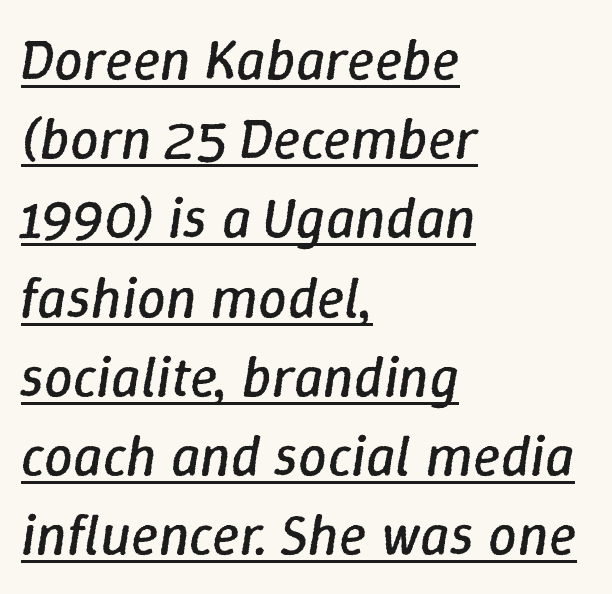
Q: Is the text bold? A: No.
Q: Is the text italic (slanted)? A: Yes, it leans right by about 9 degrees.
Q: Is the text underlined? A: Yes.
Q: How is the paragraph aligned? A: Left-aligned.
Q: Is the spacing between letters normal or unusually wide? A: Normal.
Q: Is the spacing between lines tight, normal or loose? A: Normal.
Q: Width (condensed, normal, or wide)? A: Normal.
Q: Stroke contrast? A: Low.
Q: x-height? A: Medium.
Q: Monospaced? A: No.
